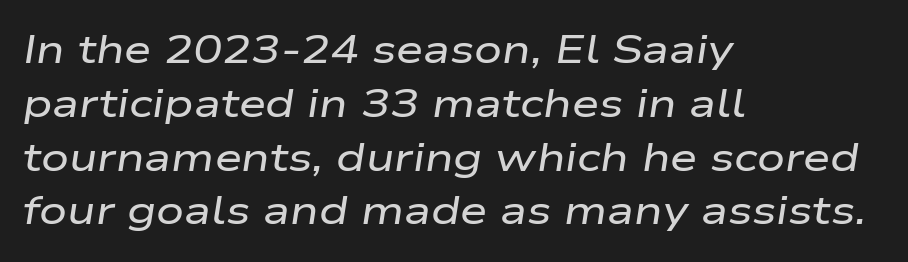
Q: Is the text italic (slanted)? A: Yes, it leans right by about 9 degrees.
Q: Is the text underlined? A: No.
Q: How is the paragraph aligned? A: Left-aligned.
Q: Is the spacing between letters normal or unusually wide? A: Normal.
Q: Is the spacing between lines tight, normal or loose? A: Normal.
Q: Width (condensed, normal, or wide)? A: Wide.
Q: Stroke contrast? A: Low.
Q: x-height? A: Medium.
Q: Monospaced? A: No.
